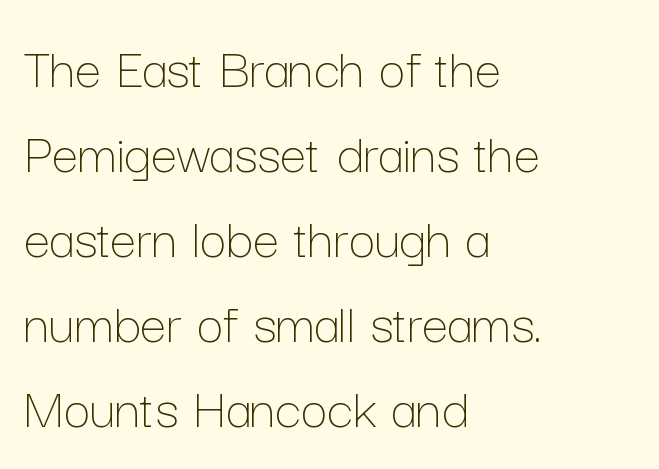
A roman cut, with each character standing at attention. The horizontal fit of the characters is conventional and even. Note the varied advance widths — an 'i' is clearly narrower than an 'm'. Leftover space on each line is placed entirely after the last word. Has an underline been added? It has not.
